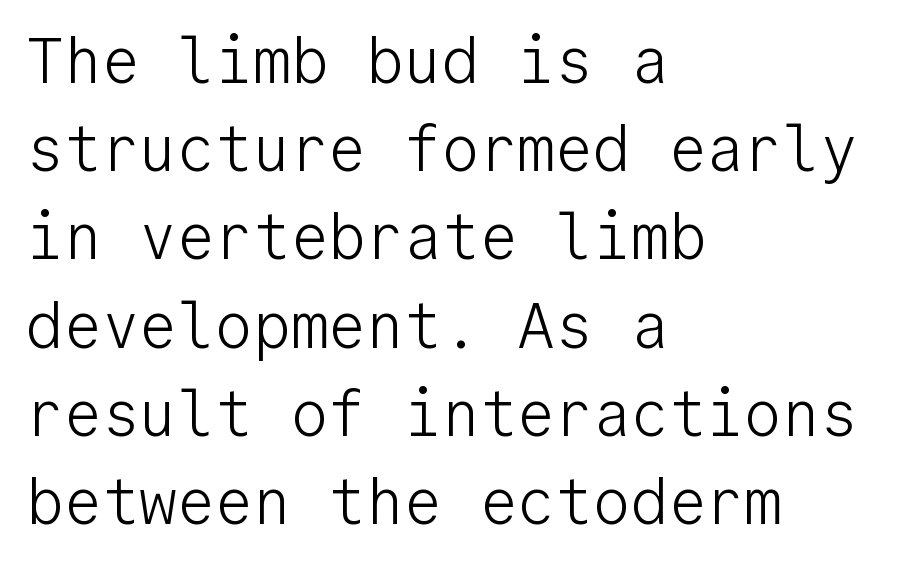
In terms of letterform style, serifs are entirely absent. The area under the type is left untouched. Letters have the restrained weight of plain body copy at most. This block has exactly the height ordinary leading produces. Ascenders rise straight up at ninety degrees.
